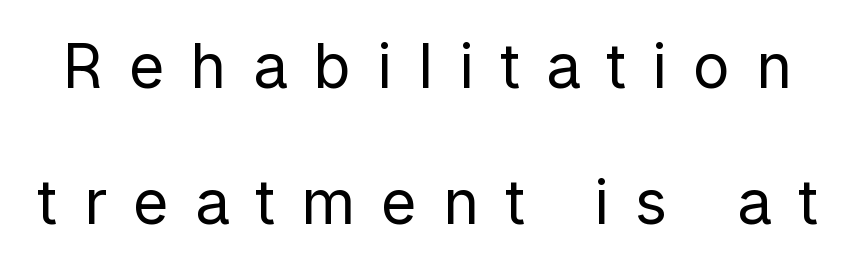
{"serif": "no", "italic": "no", "bold": "no", "weight": "regular", "width": "normal", "stroke_contrast": "low", "x_height": "medium", "monospaced": "no", "underline": "no", "line_spacing": "loose", "line_spacing_ratio": 2.23, "letter_spacing": "wide", "letter_spacing_em": 0.43, "glyph_px": 61}
